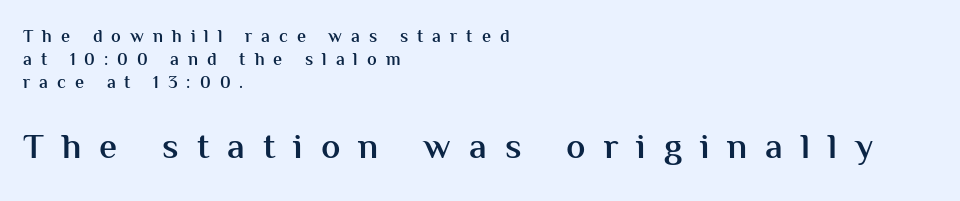
The image shows 36 px semibold sans-serif type, upright; set left-aligned, normal line spacing (1.28x), unusually wide letter spacing (+0.5 em), not underlined; the second (bottom) block is 2.0x larger; medium stroke contrast and a medium x-height.
